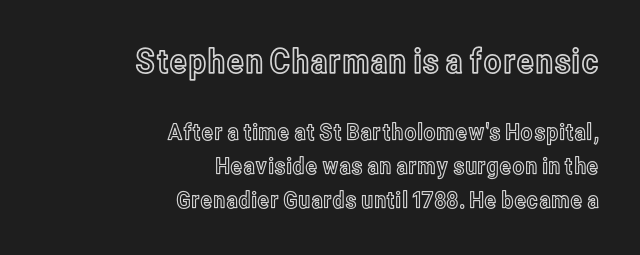
The image shows 34 px condensed type, upright; set right-aligned, normal line spacing (1.47x), normal letter spacing, not underlined; the first (top) block is 1.48x larger; a medium x-height.
